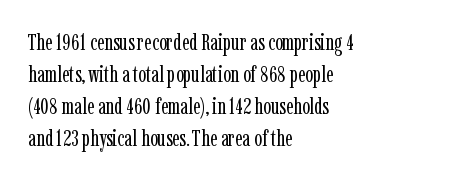
Q: Is the text bold? A: No.
Q: Is the text italic (slanted)? A: No, it is upright.
Q: Is the text underlined? A: No.
Q: How is the paragraph aligned? A: Left-aligned.
Q: Is the spacing between letters normal or unusually wide? A: Normal.
Q: Is the spacing between lines tight, normal or loose? A: Normal.
